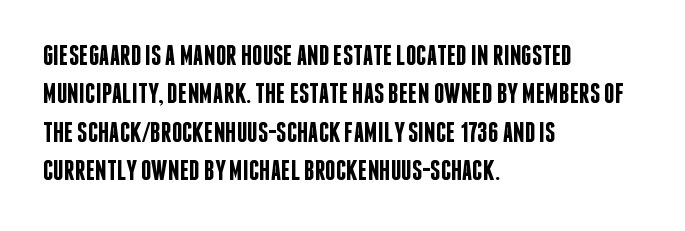
{"serif": "no", "italic": "no", "bold": "semi", "weight": "semibold", "width": "condensed", "stroke_contrast": "low", "x_height": "large", "monospaced": "no", "underline": "no", "align": "left", "line_spacing": "normal", "line_spacing_ratio": 1.32, "letter_spacing": "normal", "letter_spacing_em": 0.0, "glyph_px": 29}
